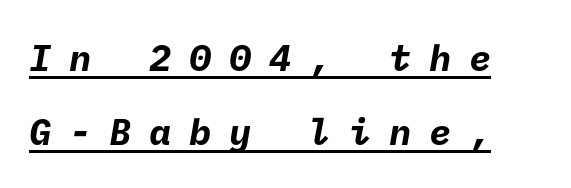
The image shows 37 px bold sans-serif type; set loose line spacing (2.01x), unusually wide letter spacing (+0.48 em), underlined; low stroke contrast and a medium x-height.
